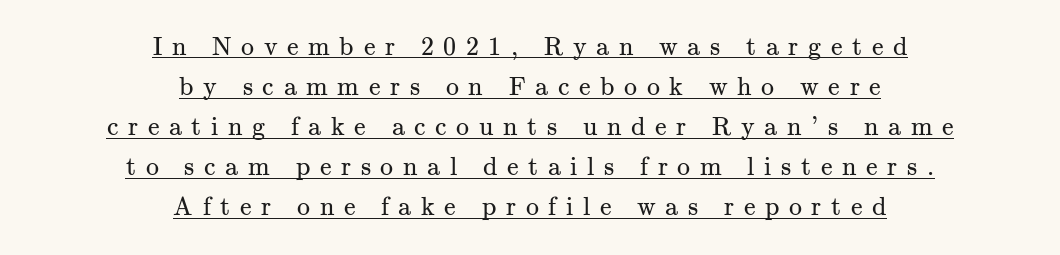
The designer left line spacing at the default. Does the lettering tilt? It doesn't — this is upright. No heavy texture on the line: the type isn't bold. Does a line run under the words? Yes, clearly.
